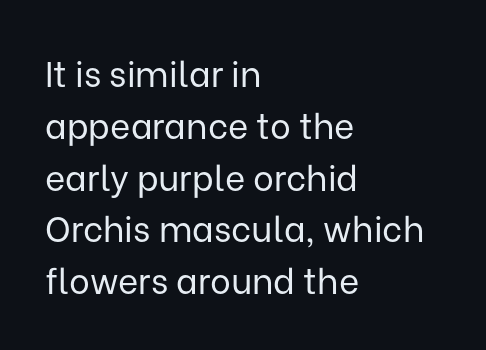
Q: Is the text bold? A: No.
Q: Is the text italic (slanted)? A: No, it is upright.
Q: Is the typeface a serif or a sans-serif typeface? A: Sans-serif.
Q: Is the text underlined? A: No.
Q: How is the paragraph aligned? A: Left-aligned.
Q: Is the spacing between letters normal or unusually wide? A: Normal.
Q: Is the spacing between lines tight, normal or loose? A: Normal.
Q: Width (condensed, normal, or wide)? A: Normal.
Q: Stroke contrast? A: Low.
Q: x-height? A: Medium.
Q: Monospaced? A: No.
